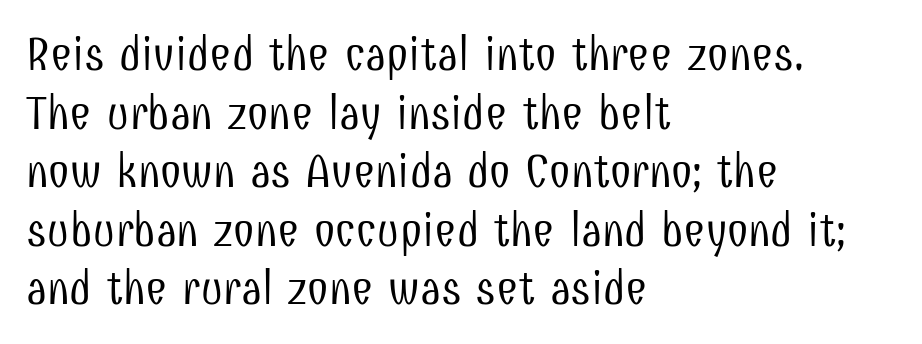
Q: Is the text bold? A: No.
Q: Is the text italic (slanted)? A: No, it is upright.
Q: Is the typeface a serif or a sans-serif typeface? A: Sans-serif.
Q: Is the text underlined? A: No.
Q: How is the paragraph aligned? A: Left-aligned.
Q: Is the spacing between letters normal or unusually wide? A: Normal.
Q: Width (condensed, normal, or wide)? A: Condensed.
Q: Stroke contrast? A: Low.
Q: x-height? A: Medium.
Q: Monospaced? A: No.
